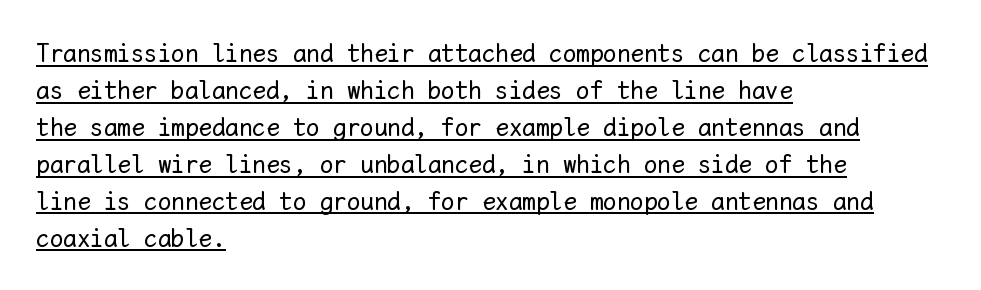
Weight: not bold — regular or lighter. There is no visible air inserted between adjacent glyphs. Typeset ragged right — the left edge is the straight one. This sample carries an underscore along the baseline area.
